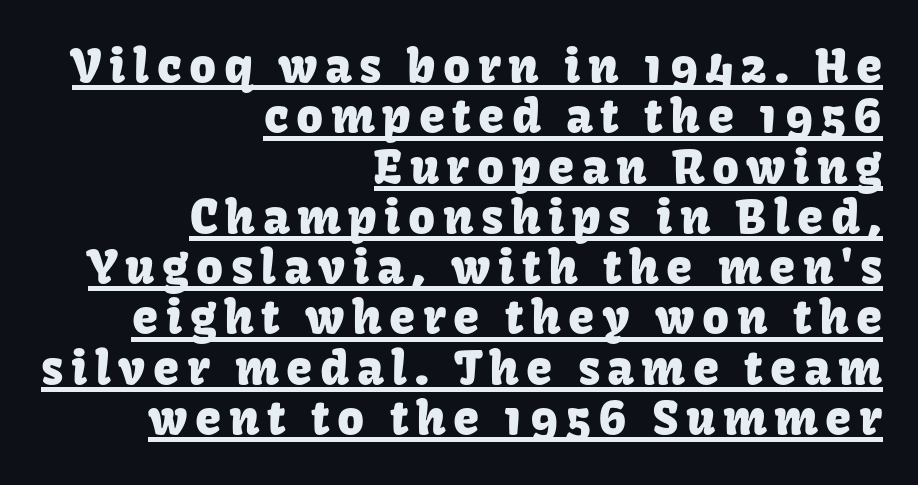
Q: Is the text italic (slanted)? A: No, it is upright.
Q: Is the typeface a serif or a sans-serif typeface? A: Sans-serif.
Q: Is the text underlined? A: Yes.
Q: How is the paragraph aligned? A: Right-aligned.
Q: Is the spacing between lines tight, normal or loose? A: Tight.
Q: Width (condensed, normal, or wide)? A: Normal.
Q: Stroke contrast? A: Low.
Q: x-height? A: Medium.
Q: Monospaced? A: No.
